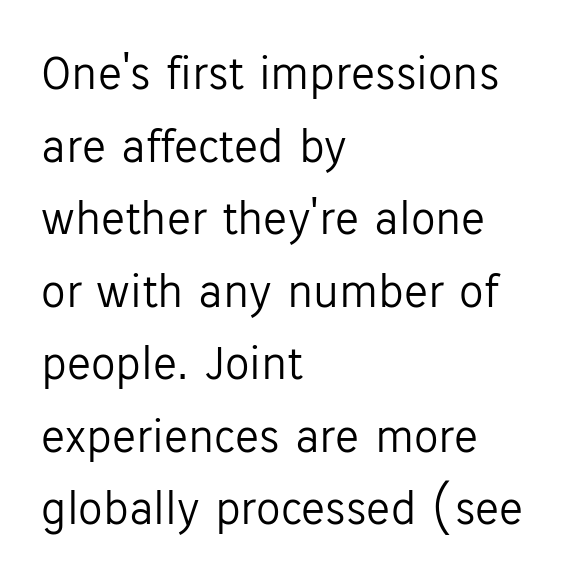
Baseline-to-baseline distance is the conventional proportion of letter height. Italic? Not at all — the glyphs are vertical. Unmarked baselines from the first word to the last. The tracking reads as untouched default to a designer's eye. Does the type have serifs? No, each stem ends abruptly. The face used here is proportionally spaced, like ordinary book or web type.
